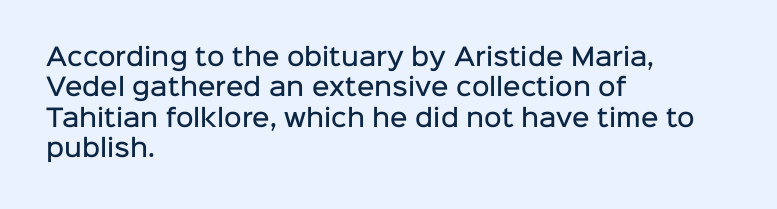
Q: Is the text bold? A: Semi-bold.
Q: Is the text italic (slanted)? A: No, it is upright.
Q: Is the text underlined? A: No.
Q: How is the paragraph aligned? A: Left-aligned.
Q: Is the spacing between letters normal or unusually wide? A: Normal.
Q: Is the spacing between lines tight, normal or loose? A: Normal.
